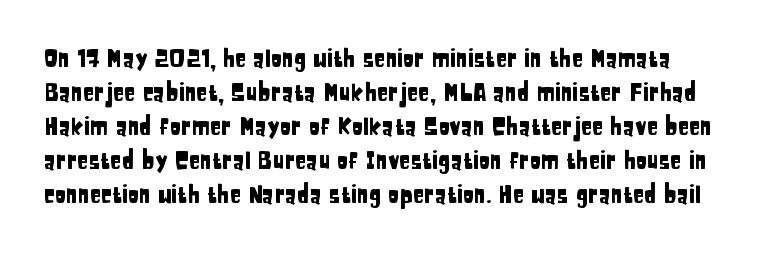
{"italic": "no", "underline": "no", "line_spacing": "normal", "line_spacing_ratio": 1.48, "letter_spacing": "normal", "letter_spacing_em": 0.0, "glyph_px": 23}
